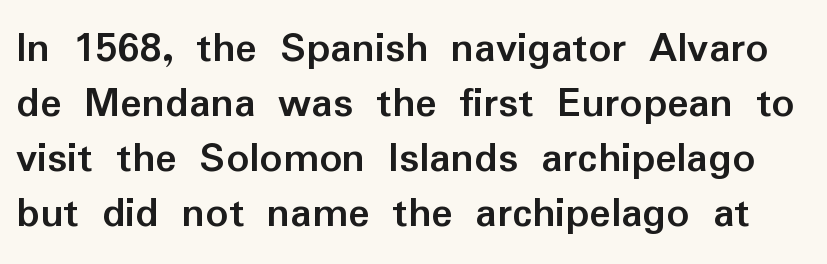
{"serif": "no", "italic": "no", "bold": "yes", "weight": "semibold", "width": "normal", "stroke_contrast": "low", "x_height": "medium", "monospaced": "no", "underline": "no", "line_spacing_ratio": 1.22, "letter_spacing": "normal", "letter_spacing_em": 0.0, "glyph_px": 45}
